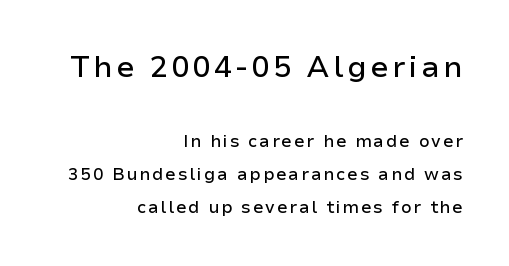
Q: Is the text italic (slanted)? A: No, it is upright.
Q: Is the typeface a serif or a sans-serif typeface? A: Sans-serif.
Q: Is the text underlined? A: No.
Q: How is the paragraph aligned? A: Right-aligned.
Q: Is the spacing between lines tight, normal or loose? A: Loose.
Q: Which block of text is set in a larger size, the first (top) or the second (bottom)? A: The first (top) one.
Q: Width (condensed, normal, or wide)? A: Normal.
Q: Stroke contrast? A: Low.
Q: x-height? A: Medium.
Q: Monospaced? A: No.
